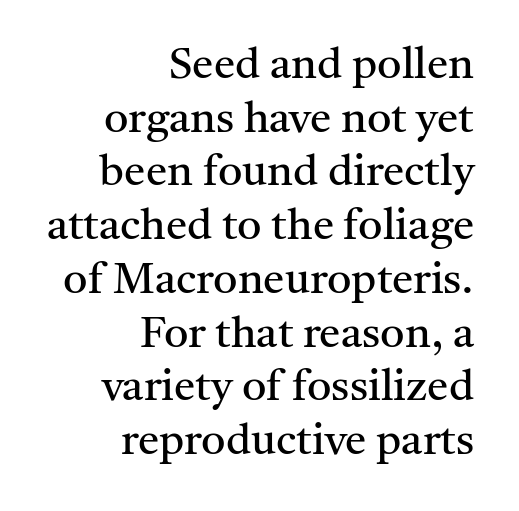
The image shows 43 px regular-weight serif type, upright; set right-aligned, normal line spacing (1.25x), normal letter spacing, not underlined; medium stroke contrast and a medium x-height.
